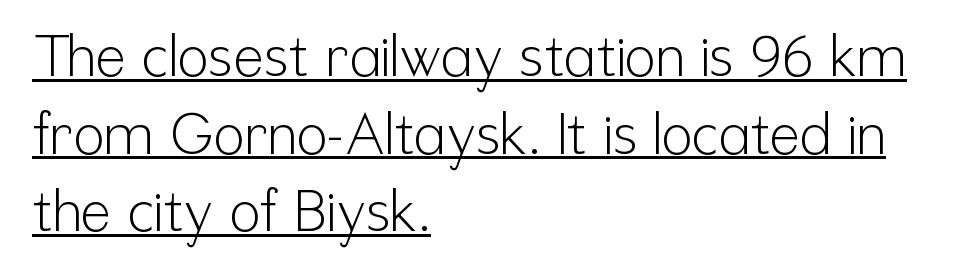
Q: Is the text bold? A: No.
Q: Is the text italic (slanted)? A: No, it is upright.
Q: Is the typeface a serif or a sans-serif typeface? A: Sans-serif.
Q: Is the text underlined? A: Yes.
Q: How is the paragraph aligned? A: Left-aligned.
Q: Is the spacing between letters normal or unusually wide? A: Normal.
Q: Is the spacing between lines tight, normal or loose? A: Normal.
Q: Width (condensed, normal, or wide)? A: Condensed.
Q: Stroke contrast? A: Low.
Q: x-height? A: Medium.
Q: Monospaced? A: No.
